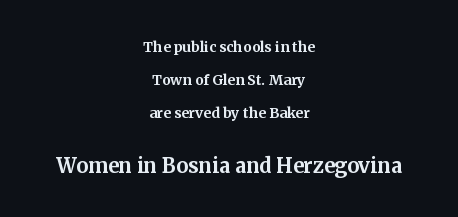
Posture: vertical. Every letter is thick-stroked: bold, no question. No word sits above an underline. Alignment: centered. Glyph-to-glyph distance matches everyday printed text.
